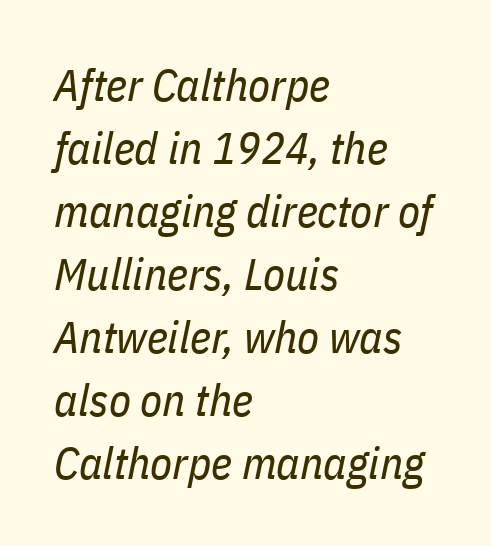
{"italic": "yes", "lean": "right", "slant_degrees": 11, "bold": "no", "weight": "regular", "width": "condensed", "stroke_contrast": "low", "x_height": "medium", "monospaced": "no", "underline": "no", "align": "left", "line_spacing": "normal", "line_spacing_ratio": 1.4, "letter_spacing": "normal", "letter_spacing_em": 0.0, "glyph_px": 45}
